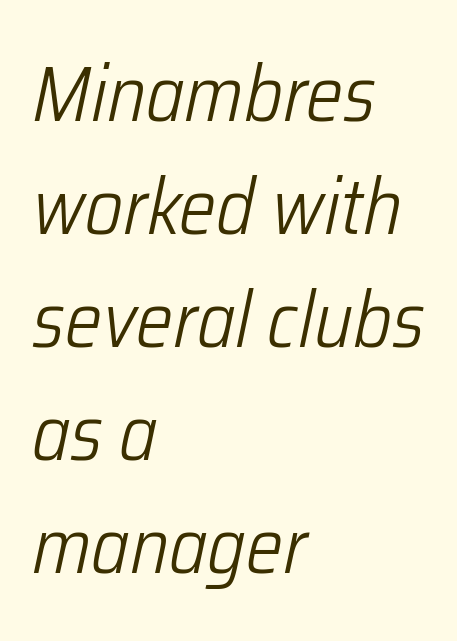
Q: Is the text bold? A: No.
Q: Is the text italic (slanted)? A: Yes, it leans right by about 12 degrees.
Q: Is the text underlined? A: No.
Q: How is the paragraph aligned? A: Left-aligned.
Q: Is the spacing between letters normal or unusually wide? A: Normal.
Q: Is the spacing between lines tight, normal or loose? A: Normal.
Q: Width (condensed, normal, or wide)? A: Condensed.
Q: Stroke contrast? A: Low.
Q: x-height? A: Medium.
Q: Monospaced? A: No.
